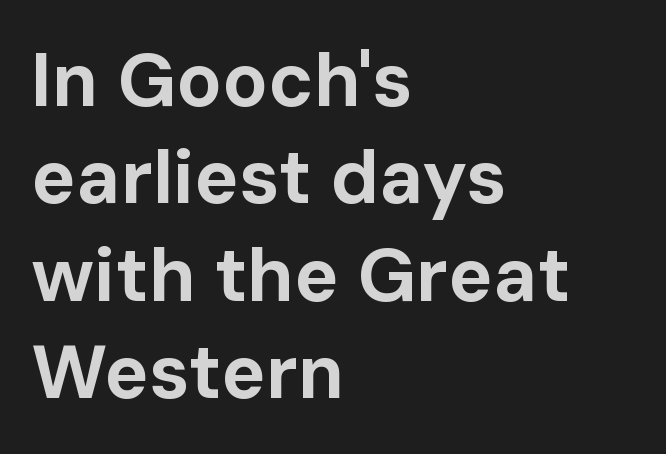
Q: Is the text bold? A: Yes.
Q: Is the text italic (slanted)? A: No, it is upright.
Q: Is the typeface a serif or a sans-serif typeface? A: Sans-serif.
Q: Is the text underlined? A: No.
Q: How is the paragraph aligned? A: Left-aligned.
Q: Is the spacing between letters normal or unusually wide? A: Normal.
Q: Is the spacing between lines tight, normal or loose? A: Normal.
Q: Width (condensed, normal, or wide)? A: Normal.
Q: Stroke contrast? A: Low.
Q: x-height? A: Medium.
Q: Monospaced? A: No.
